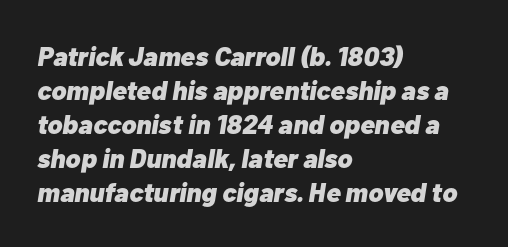
The image shows 27 px bold type, italic (leaning right); set left-aligned, normal line spacing (1.26x), normal letter spacing, not underlined.
